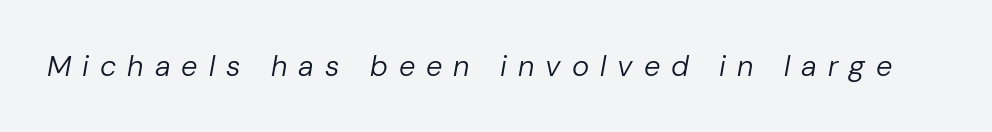
Q: Is the text bold? A: No.
Q: Is the text italic (slanted)? A: Yes, it leans right by about 10 degrees.
Q: Is the text underlined? A: No.
Q: Is the spacing between letters normal or unusually wide? A: Unusually wide.
Q: Width (condensed, normal, or wide)? A: Normal.
Q: Stroke contrast? A: Low.
Q: x-height? A: Medium.
Q: Monospaced? A: No.
